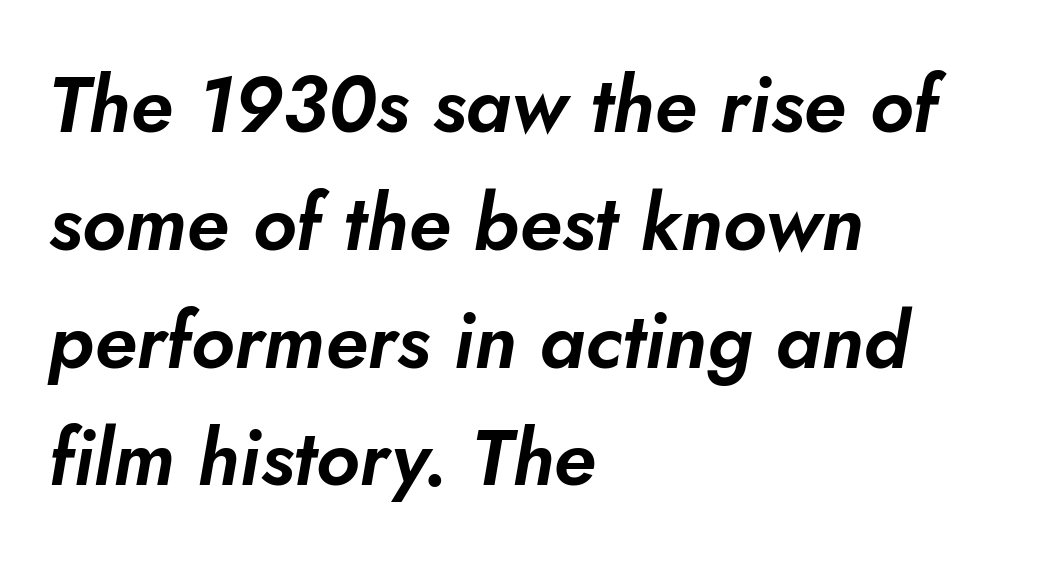
The typesetter chose a ragged-right arrangement here. Letter spacing: default. Plain, unruled lines of type. Compared with typical paragraphs, the rows here are spaced about the same. A typesetter would label this face a sans.
